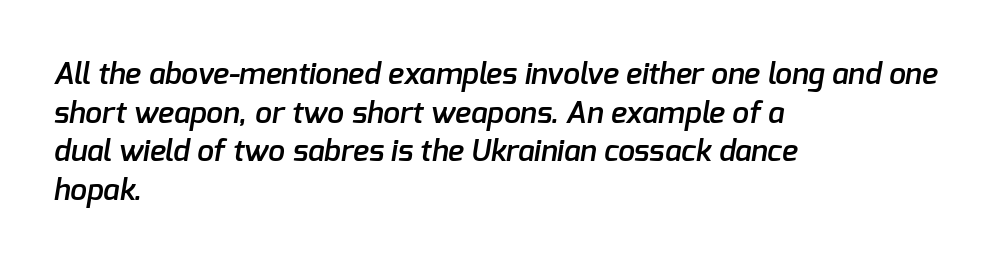
The image shows 30 px semibold sans-serif type; set left-aligned, normal line spacing (1.29x), normal letter spacing, not underlined; low stroke contrast and a medium x-height.
